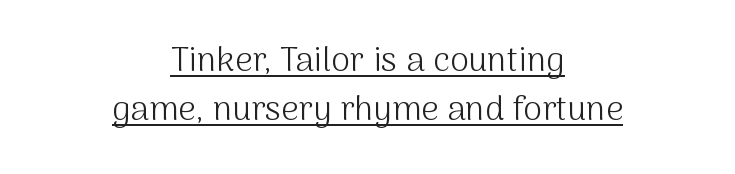
Reading down the block, each line starts at a different indent, mirrored at its end. If you measured baseline to baseline, you'd find a middling distance. Notice how a bar underscores the lettering throughout. Standard letterfit; no display-style spreading of the glyphs.
